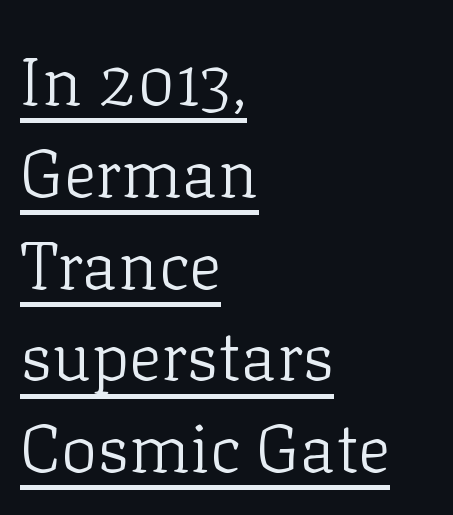
The strokes are not fattened; the text isn't bold. Is there much room between lines? A standard amount, neither cramped nor airy. The letters stand upright; this is a roman face. Looks like regular typesetting: each glyph gets only the width it needs.
